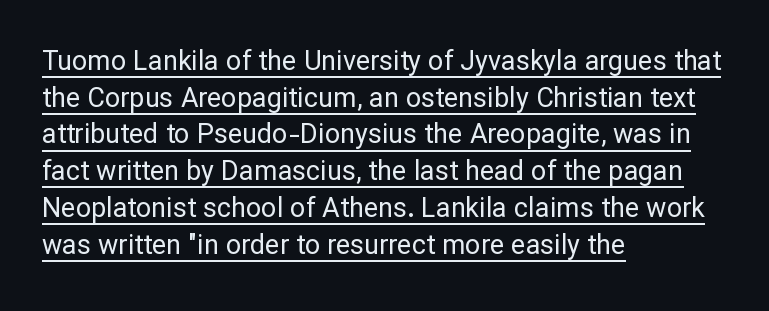
The letters stand straight up with perfectly vertical stems. Does a line run under the words? Yes, clearly. These lines are set flush left with a ragged right edge. Short note: letters normally spaced. Honestly, the row spacing looks completely unremarkable. Weight: not bold — regular or lighter.
